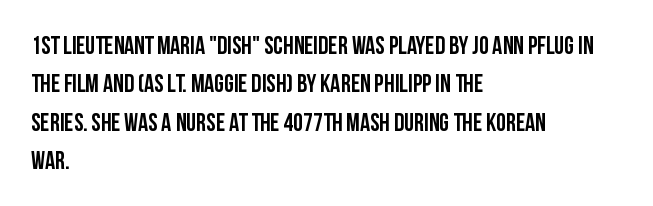
Here the glyphs are tracked normally, forming tight word shapes. Does the weight exceed regular? Yes, all the way to bold. The text block is weighted toward the left margin, trailing off unevenly rightward. Style check: upright. Notice how descenders clear the ascenders below comfortably — that's standard leading. Glance below the letters and you will spot only blank space.
